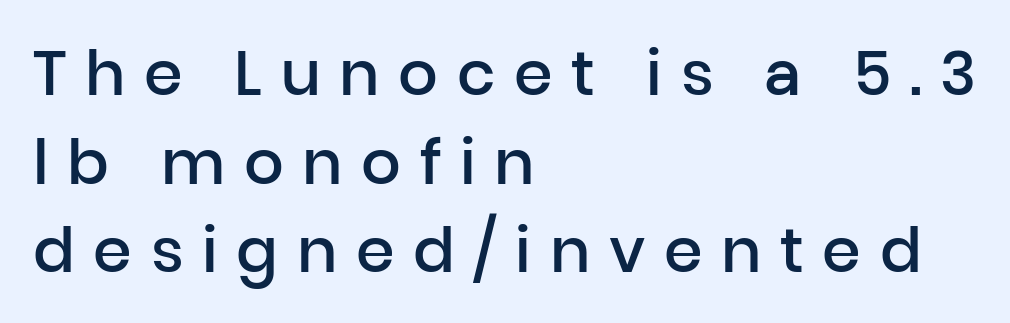
Q: Is the text bold? A: Semi-bold.
Q: Is the text italic (slanted)? A: No, it is upright.
Q: Is the typeface a serif or a sans-serif typeface? A: Sans-serif.
Q: Is the text underlined? A: No.
Q: How is the paragraph aligned? A: Left-aligned.
Q: Is the spacing between letters normal or unusually wide? A: Unusually wide.
Q: Is the spacing between lines tight, normal or loose? A: Normal.
Q: Width (condensed, normal, or wide)? A: Normal.
Q: Stroke contrast? A: Low.
Q: x-height? A: Medium.
Q: Monospaced? A: No.
